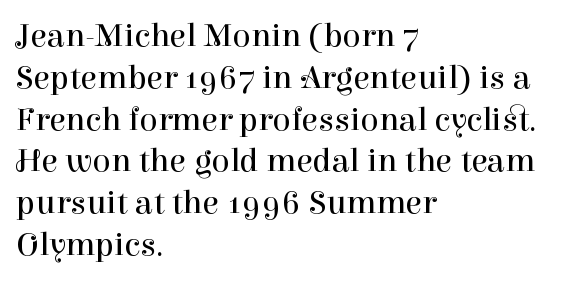
The image shows 34 px regular-weight serif type, upright; set left-aligned, line spacing 1.23x, normal letter spacing, not underlined; high stroke contrast and a medium x-height.
